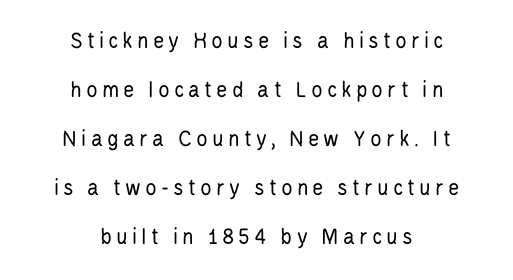
The image shows 24 px text type, upright; set centered, loose line spacing (2.04x), not underlined.
